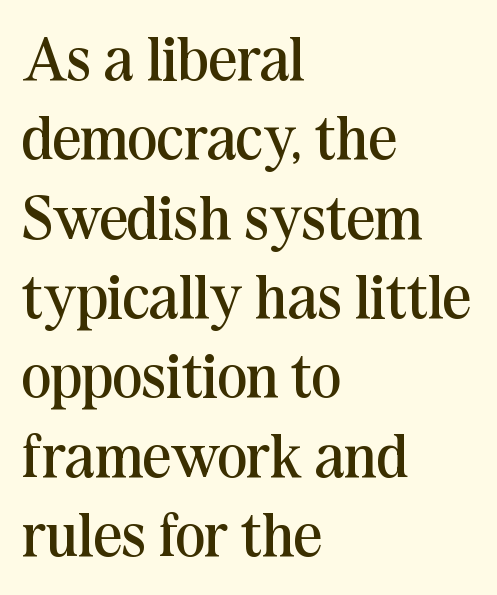
Q: Is the text bold? A: No.
Q: Is the text italic (slanted)? A: No, it is upright.
Q: Is the typeface a serif or a sans-serif typeface? A: Serif.
Q: Is the text underlined? A: No.
Q: How is the paragraph aligned? A: Left-aligned.
Q: Is the spacing between letters normal or unusually wide? A: Normal.
Q: Is the spacing between lines tight, normal or loose? A: Normal.
Q: Width (condensed, normal, or wide)? A: Normal.
Q: Stroke contrast? A: Medium.
Q: x-height? A: Medium.
Q: Monospaced? A: No.
